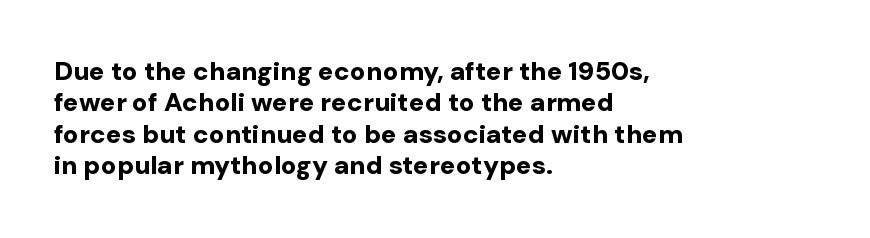
{"italic": "no", "bold": "yes", "underline": "no", "align": "left", "line_spacing_ratio": 1.21, "letter_spacing": "normal", "letter_spacing_em": 0.0, "glyph_px": 26}
